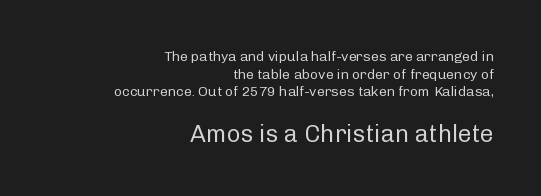
{"italic": "no", "bold": "no", "underline": "no", "align": "right", "line_spacing": "normal", "line_spacing_ratio": 1.26, "letter_spacing": "normal", "letter_spacing_em": 0.0, "larger_block": "second", "size_ratio": 1.71, "glyph_px": 24}
